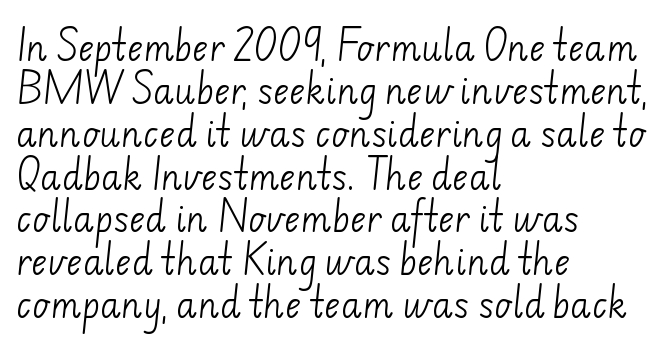
{"serif": "no", "bold": "no", "weight": "light", "width": "normal", "stroke_contrast": "low", "x_height": "small", "monospaced": "no", "underline": "no", "align": "left", "line_spacing": "normal", "line_spacing_ratio": 1.26, "letter_spacing": "normal", "letter_spacing_em": 0.0, "glyph_px": 34}
